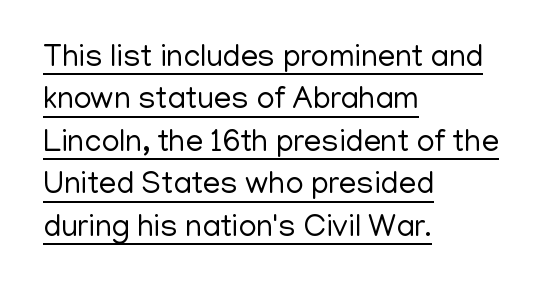
Q: Is the text bold? A: No.
Q: Is the text italic (slanted)? A: No, it is upright.
Q: Is the typeface a serif or a sans-serif typeface? A: Sans-serif.
Q: Is the text underlined? A: Yes.
Q: How is the paragraph aligned? A: Left-aligned.
Q: Is the spacing between letters normal or unusually wide? A: Normal.
Q: Is the spacing between lines tight, normal or loose? A: Normal.
Q: Width (condensed, normal, or wide)? A: Normal.
Q: Stroke contrast? A: Low.
Q: x-height? A: Medium.
Q: Monospaced? A: No.
